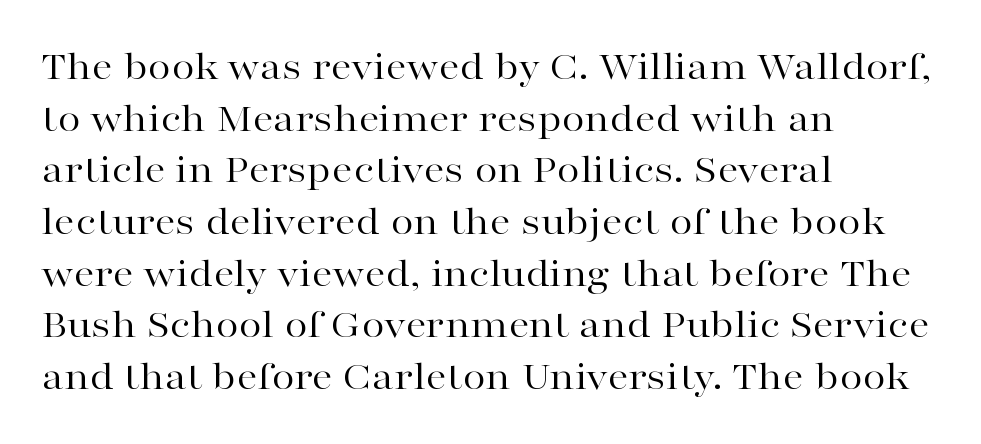
{"serif": "yes", "italic": "no", "bold": "no", "weight": "regular", "width": "wide", "stroke_contrast": "high", "x_height": "medium", "monospaced": "no", "underline": "no", "align": "left", "line_spacing_ratio": 1.23, "letter_spacing": "normal", "letter_spacing_em": 0.0, "glyph_px": 42}
